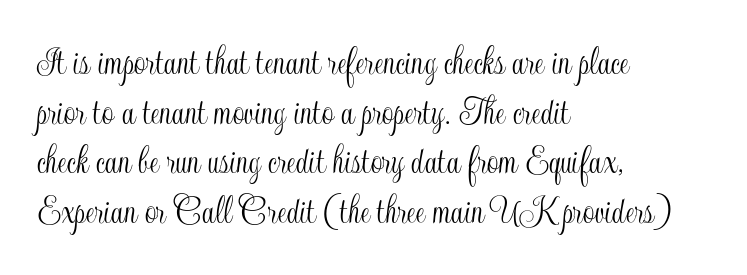
The image shows 41 px condensed type; set left-aligned, line spacing 1.21x, normal letter spacing, not underlined; a small x-height.
